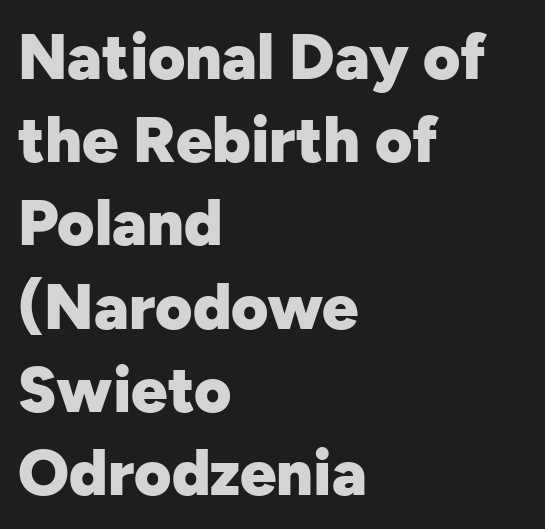
The image shows 64 px heavy sans-serif type, upright; set left-aligned, normal line spacing (1.3x), normal letter spacing, not underlined; low stroke contrast and a medium x-height.
